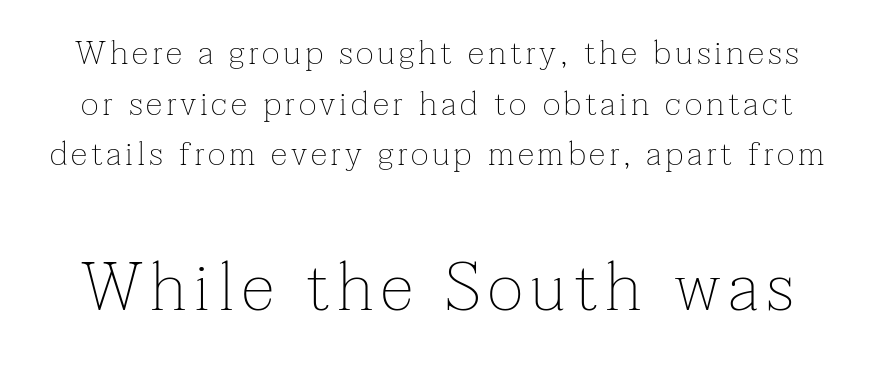
Characters remain perfectly vertical along every line. The passage shown is typed in a proportional face where columns would drift. Each letter's strokes conclude with small projecting serifs. If you squint, the bottom block still reads clearly — it's the larger of the two.
